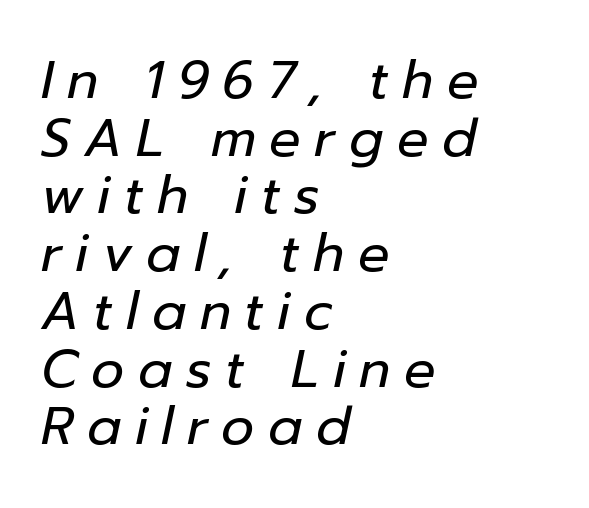
The image shows 52 px regular-weight type, italic (leaning right); set left-aligned, tight line spacing (1.11x), unusually wide letter spacing (+0.26 em), not underlined; low stroke contrast and a medium x-height.
